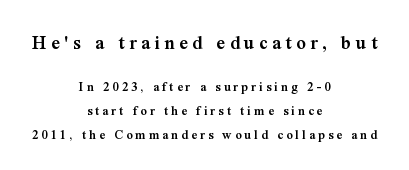
The leading is moderate, giving the passage an even texture. Glyph-to-glyph distance is far greater than everyday printed text. You can tell it's not italic because the verticals are truly vertical. The characters look somewhat weighty, a semibold short of true bold.
